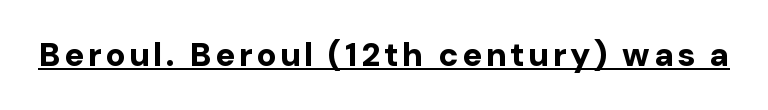
{"serif": "no", "italic": "no", "bold": "yes", "weight": "bold", "width": "normal", "stroke_contrast": "low", "x_height": "medium", "monospaced": "no", "underline": "yes", "glyph_px": 33}
